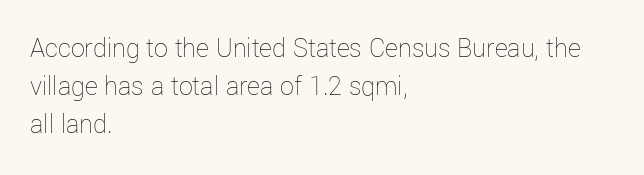
Nobody drew a line under any word here. A typesetter would mark this as roman, not italic. Quick note: interline space is typical. Is the letter spacing exaggerated? No — it looks like the ordinary default.
